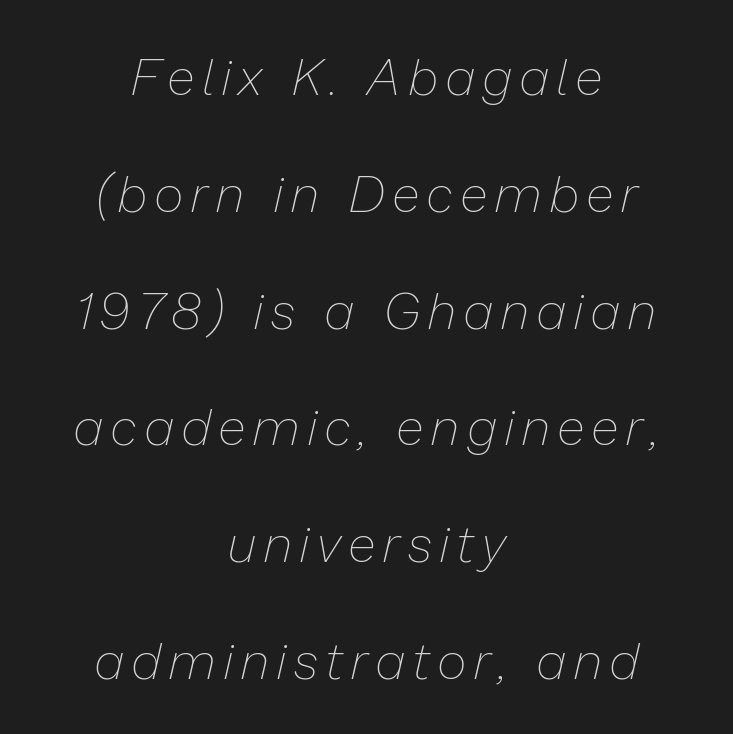
The image shows 51 px thin type, italic (leaning right); set centered, loose line spacing (2.29x), not underlined; low stroke contrast and a medium x-height.
